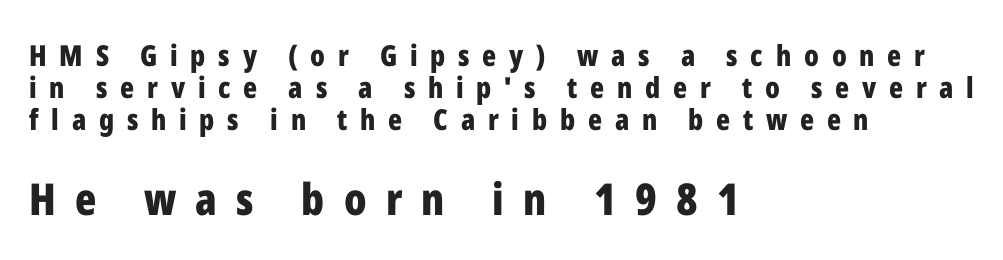
The image shows 44 px bold, condensed sans-serif type, upright; set left-aligned, tight line spacing (1.1x), unusually wide letter spacing (+0.44 em), not underlined; the second (bottom) block is 1.52x larger; low stroke contrast and a medium x-height.
